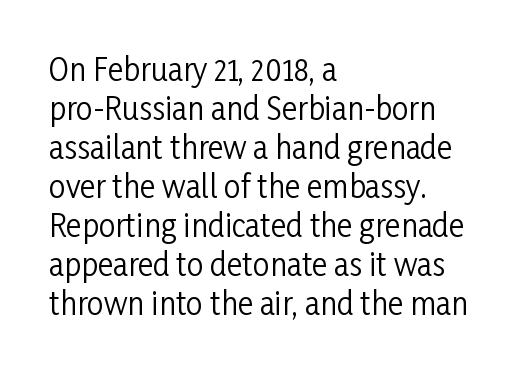
Short note: letters normally spaced. The face looks like a standard text weight, possibly lighter. The strip under each line holds only bare page. When letters stand straight like this, we call the style roman or upright. Evenly set lines give the paragraph a standard silhouette.
